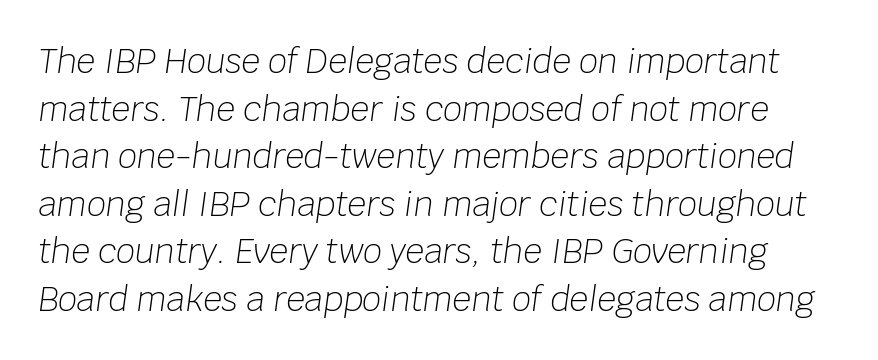
Q: Is the text bold? A: No.
Q: Is the text italic (slanted)? A: Yes, it leans right by about 8 degrees.
Q: Is the text underlined? A: No.
Q: Is the spacing between letters normal or unusually wide? A: Normal.
Q: Is the spacing between lines tight, normal or loose? A: Normal.
Q: Width (condensed, normal, or wide)? A: Normal.
Q: Stroke contrast? A: Low.
Q: x-height? A: Large.
Q: Monospaced? A: No.
